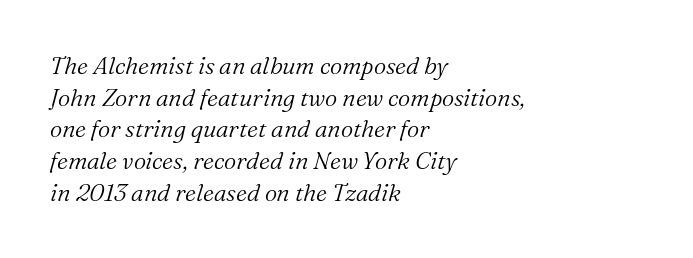
The image shows 24 px text type, italic (leaning right); set left-aligned, normal line spacing (1.32x), normal letter spacing, not underlined.
